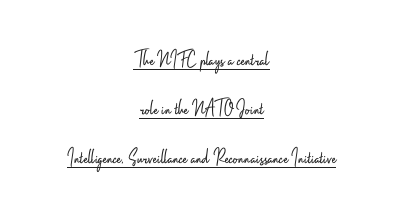
The image shows 22 px text type; set centered, loose line spacing (2.22x), normal letter spacing, underlined.
